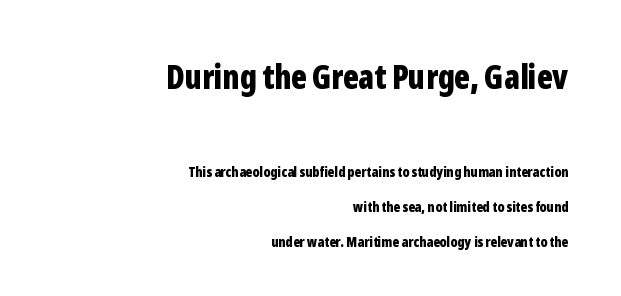
The image shows 33 px bold, condensed sans-serif type, upright; set right-aligned, loose line spacing (2.5x), normal letter spacing, not underlined; the first (top) block is 2.36x larger; low stroke contrast and a medium x-height.
